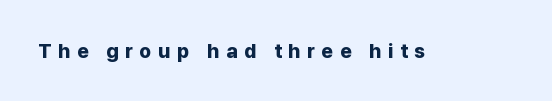
{"italic": "no", "bold": "yes", "underline": "no", "letter_spacing": "wide", "letter_spacing_em": 0.33, "glyph_px": 20}
